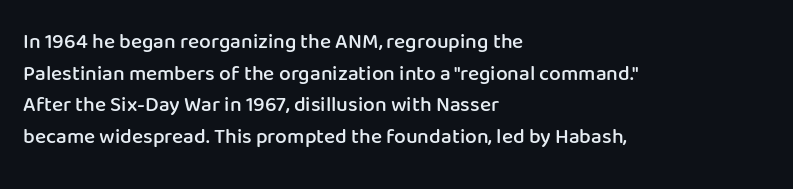
Italic? Not at all — the glyphs are vertical. A typesetter would call this zero additional tracking. The typesetting leans somewhat heavy: a semibold. The string is rendered with underlining switched off. The setting favours the left margin, as ordinary paragraphs usually do.
